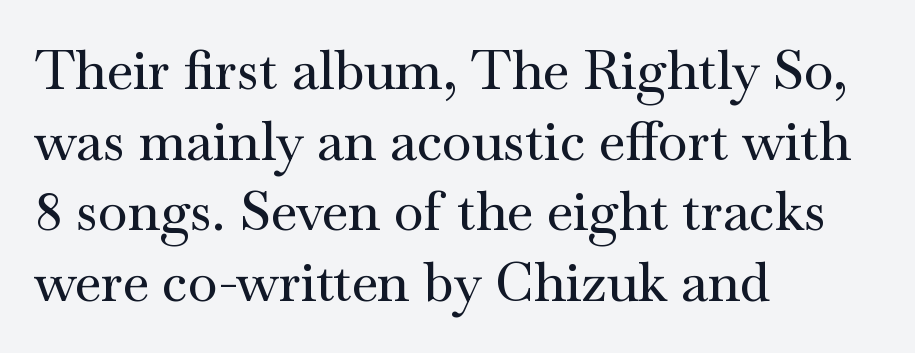
The image shows 54 px wide serif type, upright; set left-aligned, normal line spacing (1.31x), normal letter spacing, not underlined; medium stroke contrast and a small x-height.
